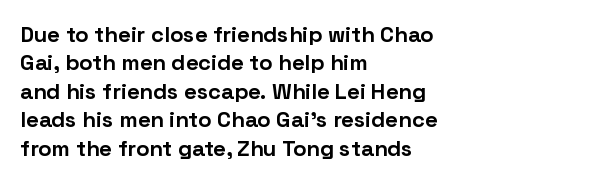
The image shows 22 px bold type, upright; set left-aligned, normal line spacing (1.29x), normal letter spacing, not underlined.
